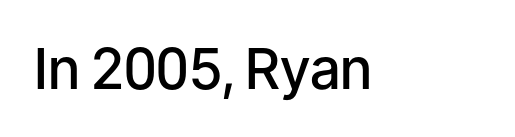
You can tell from the bare stems that sans-serif type was used. Caption: standard tracking, unaltered. Is this a fixed-width face? No — the glyphs have proportional, varying widths. Strokes here are thickened, but only to semibold level.
